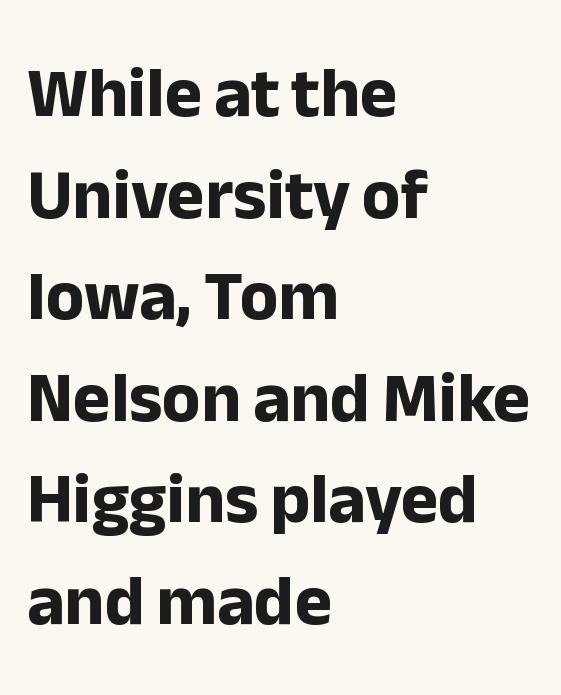
This sample is left-justified, so line endings fall wherever the words run out. This sample has the flowing, uneven cadence of proportional lettering. A bare baseline throughout the passage. The characters display no serif detailing; their extremities are plain.
